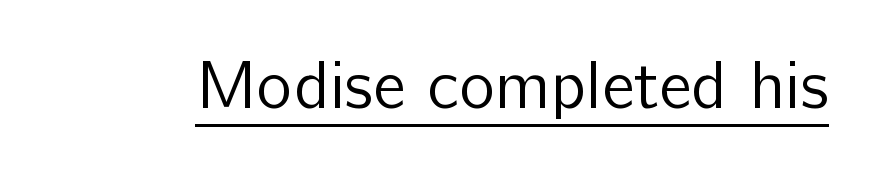
{"serif": "no", "italic": "no", "bold": "no", "weight": "regular", "width": "normal", "stroke_contrast": "low", "x_height": "medium", "monospaced": "no", "underline": "yes", "letter_spacing": "normal", "letter_spacing_em": 0.0, "glyph_px": 68}
